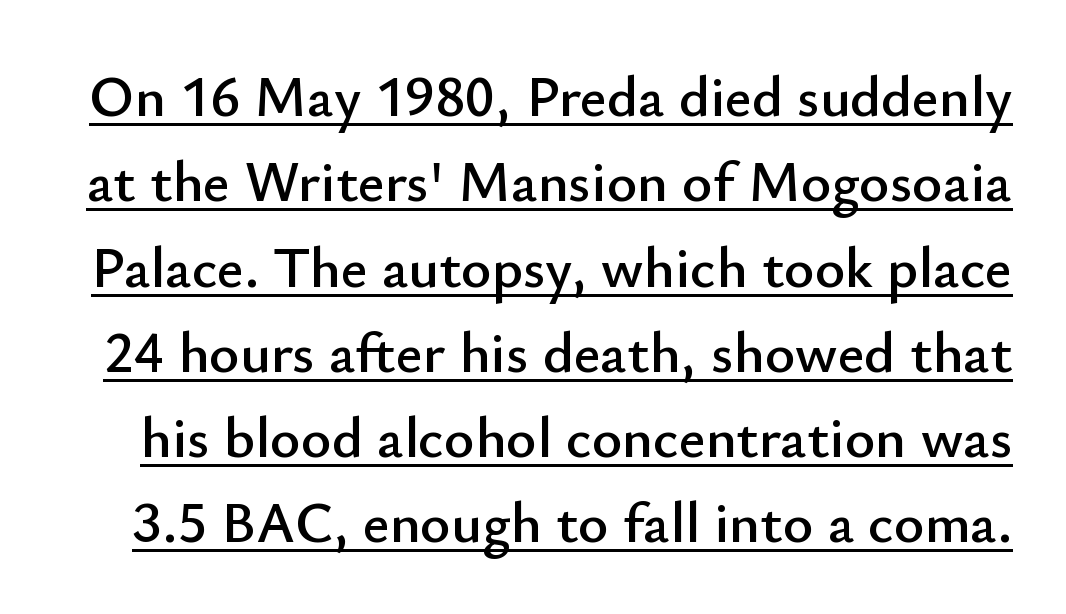
The image shows 58 px sans-serif type, upright; set normal line spacing (1.47x), normal letter spacing, underlined; low stroke contrast and a small x-height.
